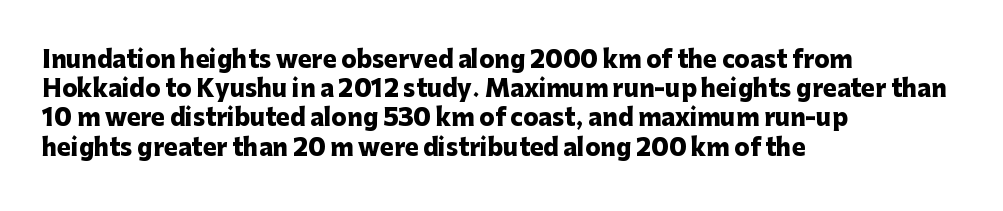
{"italic": "no", "bold": "yes", "underline": "no", "align": "left", "line_spacing": "normal", "line_spacing_ratio": 1.27, "letter_spacing": "normal", "letter_spacing_em": 0.0, "glyph_px": 23}
